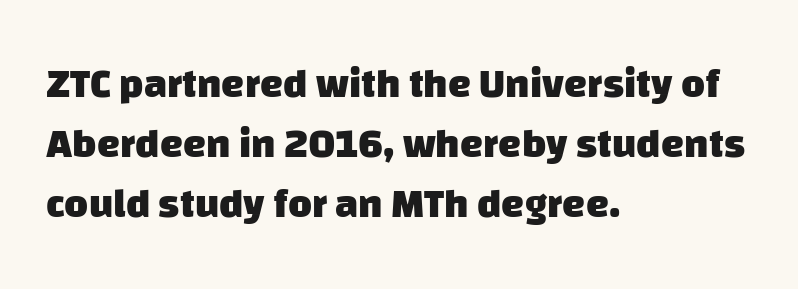
{"serif": "no", "bold": "yes", "weight": "heavy", "width": "normal", "stroke_contrast": "low", "x_height": "large", "monospaced": "no", "underline": "no", "align": "left", "line_spacing": "normal", "line_spacing_ratio": 1.46, "letter_spacing": "normal", "letter_spacing_em": 0.0, "glyph_px": 41}
